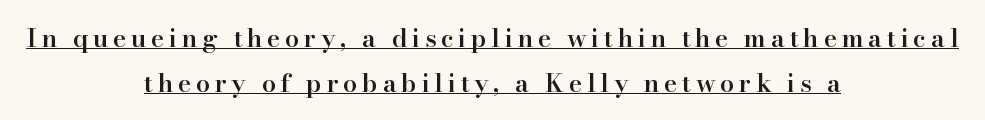
The typesetter chose a symmetrical, centered arrangement here. You can tell it's not italic because the verticals are truly vertical. The strokes are fattened partway — semibold, not bold. Underlined type.
